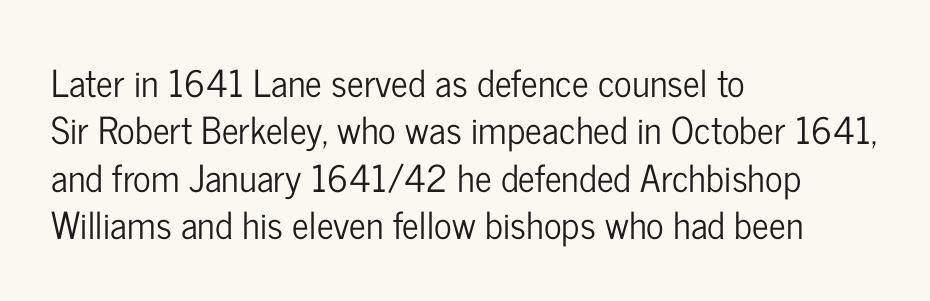
No feet cap the strokes, marking this as sans-serif type. The designer left line spacing at the default. There is no visible air inserted between adjacent glyphs. Caption: multi-line text, flush left, ragged right. The face used here is proportionally spaced, like ordinary book or web type. This is the regular roman posture of the typeface.
